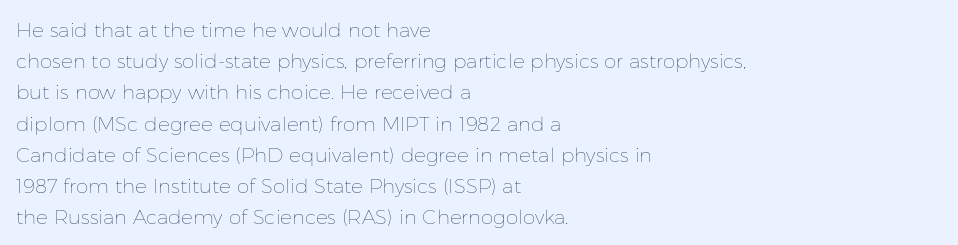
The image shows 20 px text type, upright; set left-aligned, normal line spacing (1.56x), normal letter spacing, not underlined.
